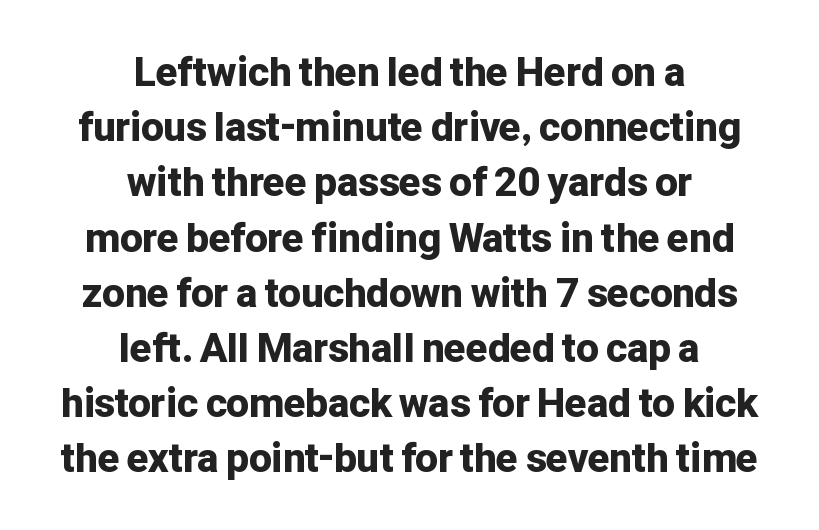
The image shows 40 px bold sans-serif type, upright; set centered, normal line spacing (1.38x), normal letter spacing, not underlined; low stroke contrast and a medium x-height.
